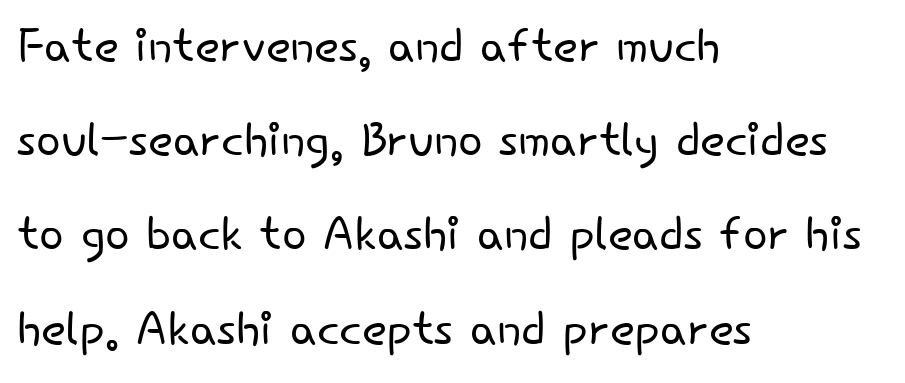
The image shows 65 px light sans-serif type, upright; set left-aligned, normal line spacing (1.45x), normal letter spacing, not underlined; low stroke contrast and a small x-height.
